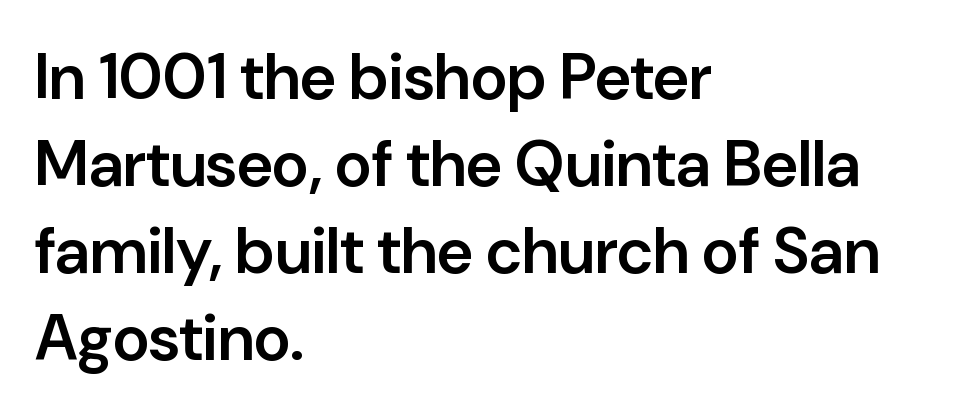
The image shows 64 px semibold sans-serif type, upright; set left-aligned, normal line spacing (1.36x), normal letter spacing, not underlined; low stroke contrast and a medium x-height.
